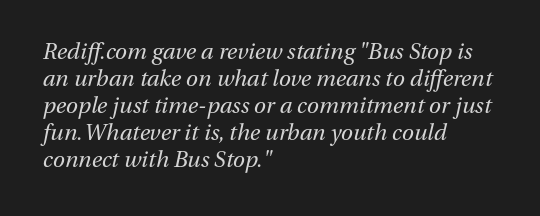
This rendering features lettering with no underline. Tracking value appears to be zero — textbook default spacing. The specimen reads as italic at a glance. Every row of glyphs begins at an identical x-position on the left. A light-to-regular cut is what we see here.
